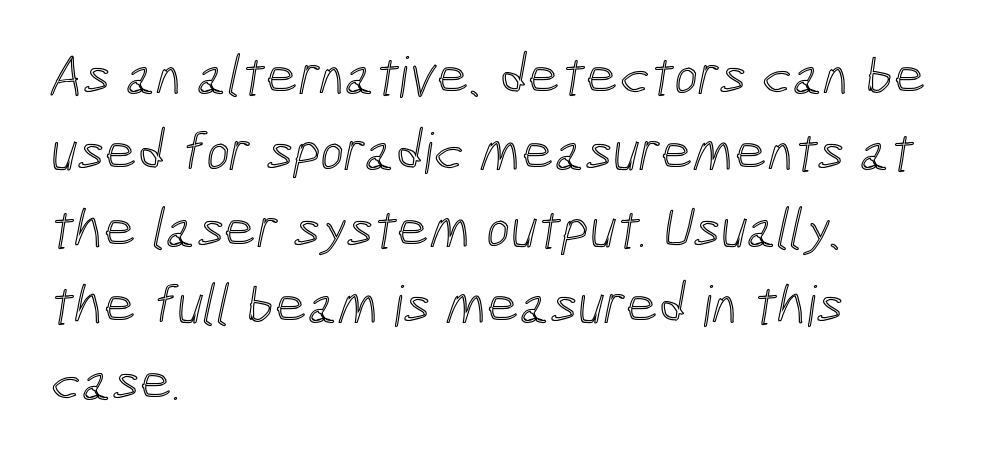
Q: Is the text underlined? A: No.
Q: How is the paragraph aligned? A: Left-aligned.
Q: Is the spacing between letters normal or unusually wide? A: Normal.
Q: Is the spacing between lines tight, normal or loose? A: Normal.
Q: Width (condensed, normal, or wide)? A: Condensed.
Q: x-height? A: Medium.
Q: Monospaced? A: No.
